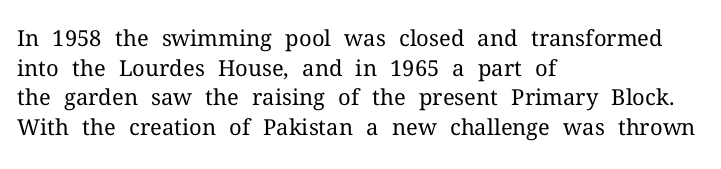
The image shows 22 px text type, upright; set left-aligned, normal line spacing (1.35x), normal letter spacing, not underlined.
